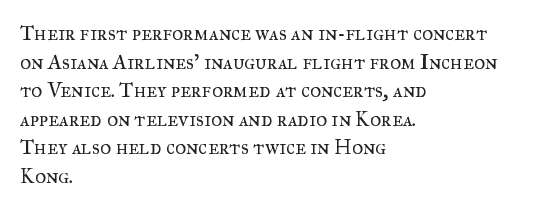
Line beginnings align vertically; line endings do not. Whoever set this chose a conventional vertical rhythm. Stroke mass is kept to a normal reading level or below. Nobody touched the tracking dial on this one.
